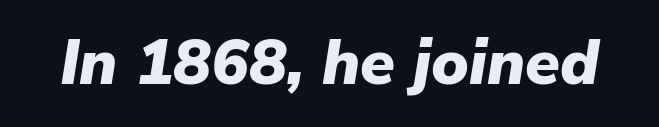
Q: Is the text bold? A: Yes.
Q: Is the text italic (slanted)? A: Yes, it leans right by about 9 degrees.
Q: Is the text underlined? A: No.
Q: Is the spacing between letters normal or unusually wide? A: Normal.
Q: Width (condensed, normal, or wide)? A: Normal.
Q: Stroke contrast? A: Low.
Q: x-height? A: Medium.
Q: Monospaced? A: No.
